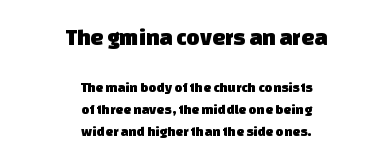
{"underline": "no", "align": "center", "line_spacing": "normal", "line_spacing_ratio": 1.59, "letter_spacing": "normal", "letter_spacing_em": 0.0, "larger_block": "first", "size_ratio": 1.64, "glyph_px": 23}
